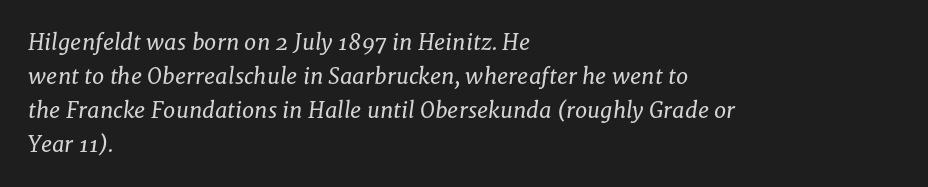
The strokes are not fattened; the text isn't bold. Nobody touched the tracking dial on this one. This block has exactly the height ordinary leading produces. Style check: oblique. Reading down the block, your eye returns to a fixed left position each line. Honestly, there is no underline to notice here at all.
